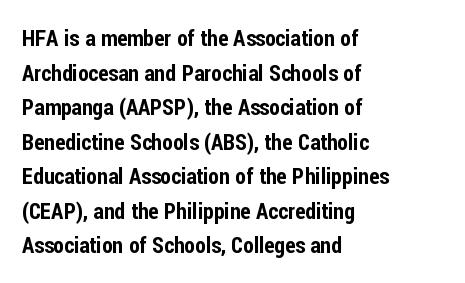
Q: Is the text italic (slanted)? A: No, it is upright.
Q: Is the text underlined? A: No.
Q: How is the paragraph aligned? A: Left-aligned.
Q: Is the spacing between letters normal or unusually wide? A: Normal.
Q: Is the spacing between lines tight, normal or loose? A: Normal.
